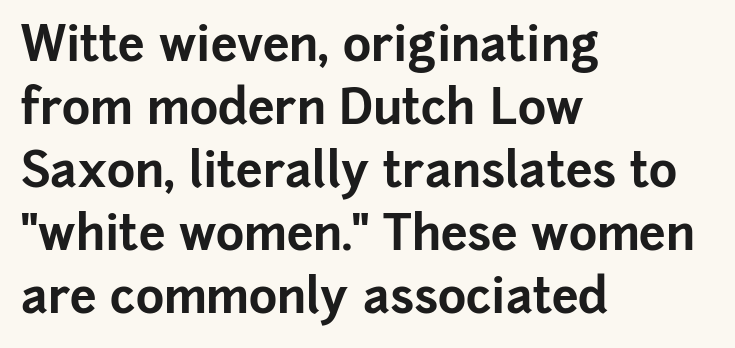
Q: Is the text bold? A: Yes.
Q: Is the text italic (slanted)? A: No, it is upright.
Q: Is the typeface a serif or a sans-serif typeface? A: Sans-serif.
Q: Is the text underlined? A: No.
Q: How is the paragraph aligned? A: Left-aligned.
Q: Is the spacing between letters normal or unusually wide? A: Normal.
Q: Is the spacing between lines tight, normal or loose? A: Normal.
Q: Width (condensed, normal, or wide)? A: Normal.
Q: Stroke contrast? A: Low.
Q: x-height? A: Medium.
Q: Monospaced? A: No.
